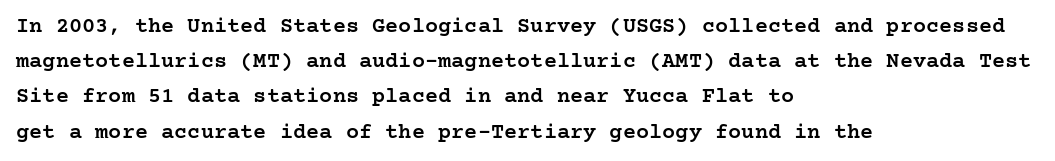
The image shows 22 px text type, upright; set left-aligned, normal line spacing (1.6x), normal letter spacing, not underlined.
